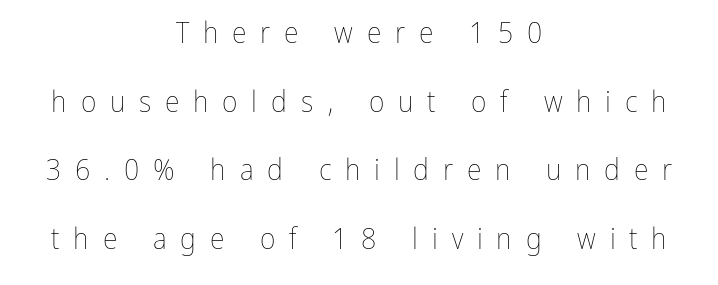
Q: Is the text bold? A: No.
Q: Is the text italic (slanted)? A: No, it is upright.
Q: Is the text underlined? A: No.
Q: How is the paragraph aligned? A: Centered.
Q: Is the spacing between letters normal or unusually wide? A: Unusually wide.
Q: Is the spacing between lines tight, normal or loose? A: Loose.
Q: Width (condensed, normal, or wide)? A: Condensed.
Q: Stroke contrast? A: Low.
Q: x-height? A: Medium.
Q: Monospaced? A: No.
